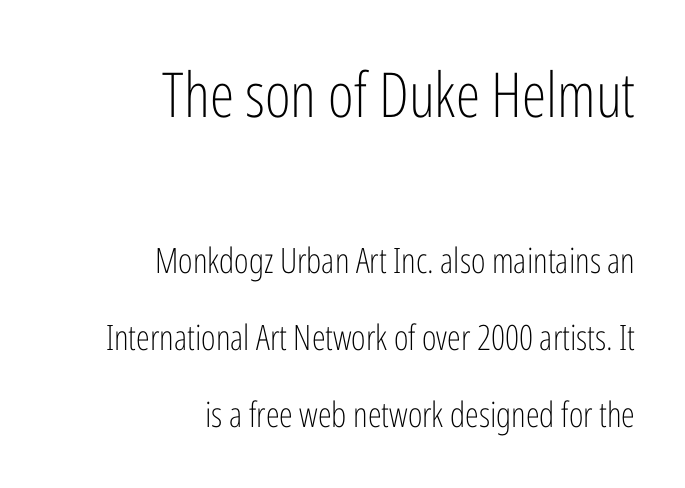
Q: Is the text bold? A: No.
Q: Is the text italic (slanted)? A: No, it is upright.
Q: Is the typeface a serif or a sans-serif typeface? A: Sans-serif.
Q: Is the text underlined? A: No.
Q: How is the paragraph aligned? A: Right-aligned.
Q: Is the spacing between letters normal or unusually wide? A: Normal.
Q: Is the spacing between lines tight, normal or loose? A: Loose.
Q: Which block of text is set in a larger size, the first (top) or the second (bottom)? A: The first (top) one.
Q: Width (condensed, normal, or wide)? A: Condensed.
Q: Stroke contrast? A: Low.
Q: x-height? A: Medium.
Q: Monospaced? A: No.
